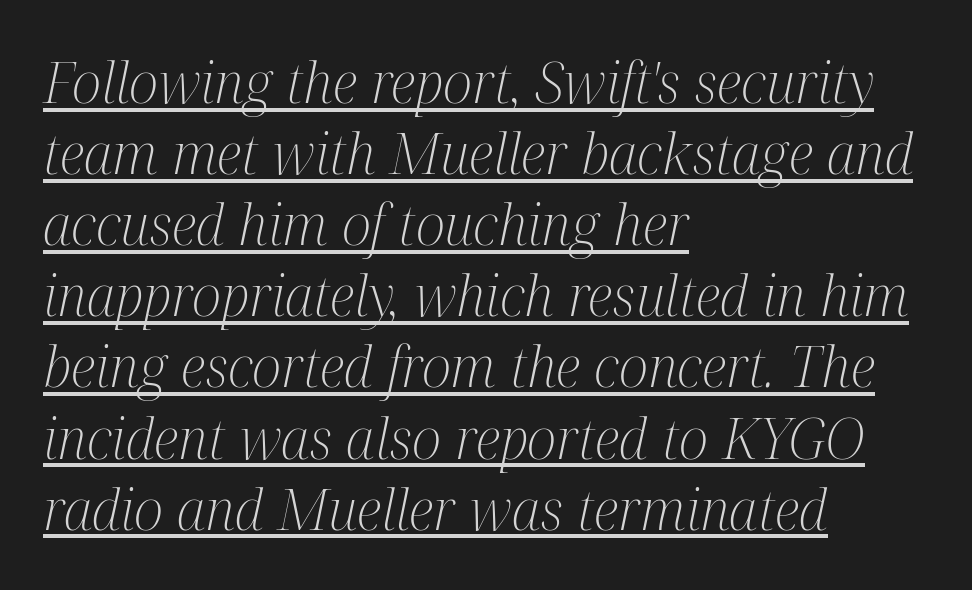
Yep, that's italic — everything's leaning. How are the letters spaced? Ordinarily, with no added tracking. Serif or sans? Serif — the stroke terminals have little feet. You can see a thin bar hugging the bottom of the glyphs.
